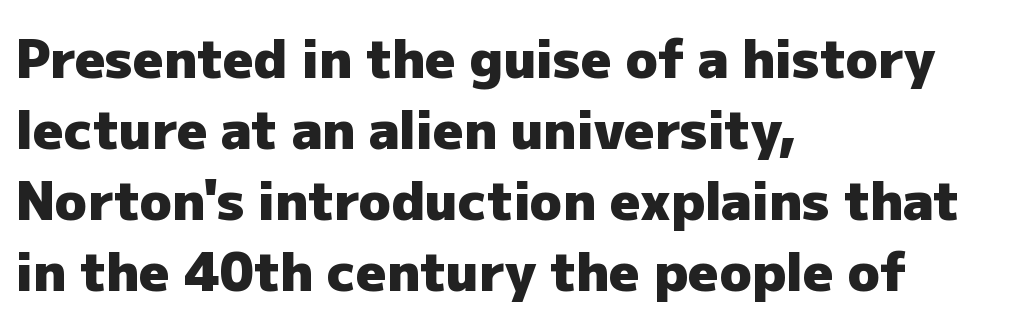
{"serif": "no", "italic": "no", "bold": "yes", "weight": "heavy", "width": "normal", "stroke_contrast": "low", "x_height": "medium", "monospaced": "no", "underline": "no", "align": "left", "line_spacing": "normal", "line_spacing_ratio": 1.34, "letter_spacing": "normal", "letter_spacing_em": 0.0, "glyph_px": 53}
